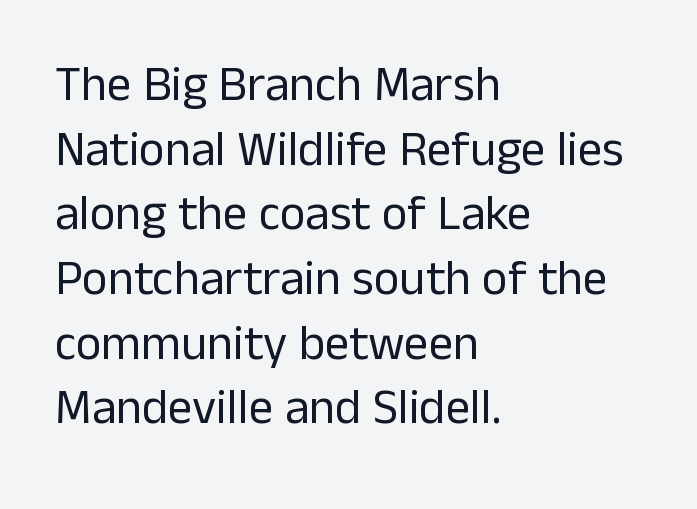
{"serif": "no", "italic": "no", "bold": "no", "weight": "regular", "width": "normal", "stroke_contrast": "low", "x_height": "medium", "monospaced": "no", "underline": "no", "align": "left", "line_spacing": "normal", "line_spacing_ratio": 1.32, "letter_spacing": "normal", "letter_spacing_em": 0.0, "glyph_px": 49}
